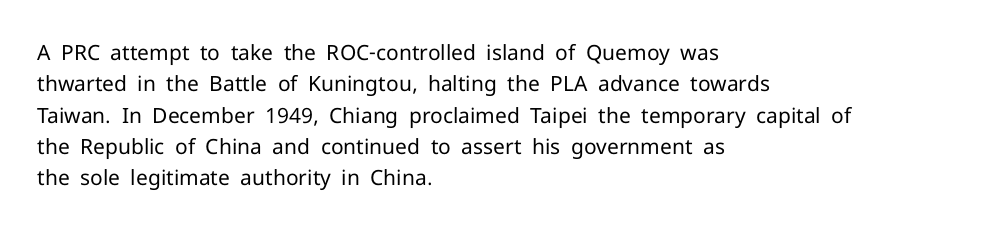
Ordinary non-slanted type is in use. Honestly, the row spacing looks completely unremarkable. These lines keep a tight, regular rhythm from letter to letter. These lines stack with their left ends in a neat column.
